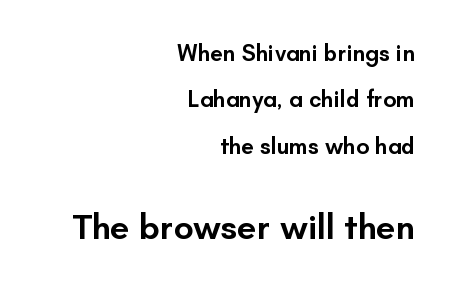
The image shows 35 px semibold sans-serif type, upright; set right-aligned, loose line spacing (2.02x), normal letter spacing, not underlined; the second (bottom) block is 1.52x larger; low stroke contrast and a small x-height.
